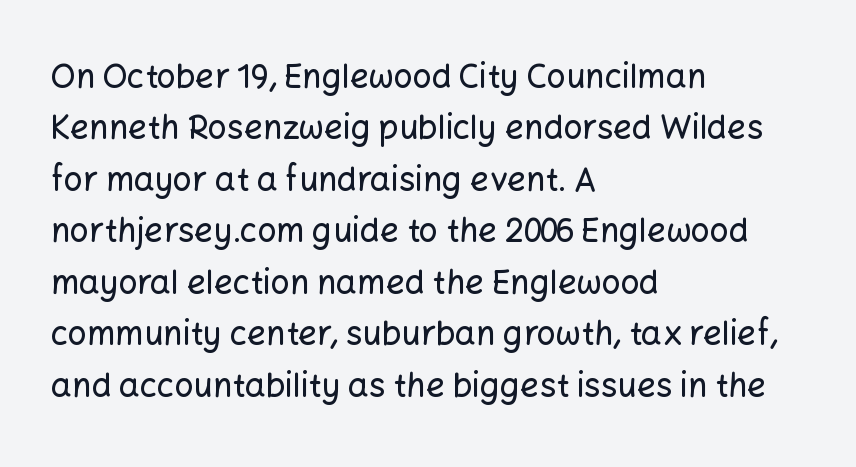
{"serif": "no", "italic": "no", "width": "normal", "stroke_contrast": "low", "x_height": "medium", "monospaced": "no", "underline": "no", "align": "left", "line_spacing": "normal", "line_spacing_ratio": 1.56, "letter_spacing": "normal", "letter_spacing_em": 0.0, "glyph_px": 33}
